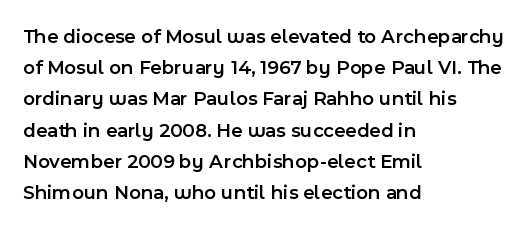
{"italic": "no", "bold": "semi", "underline": "no", "align": "left", "line_spacing": "normal", "line_spacing_ratio": 1.56, "letter_spacing": "normal", "letter_spacing_em": 0.0, "glyph_px": 20}
